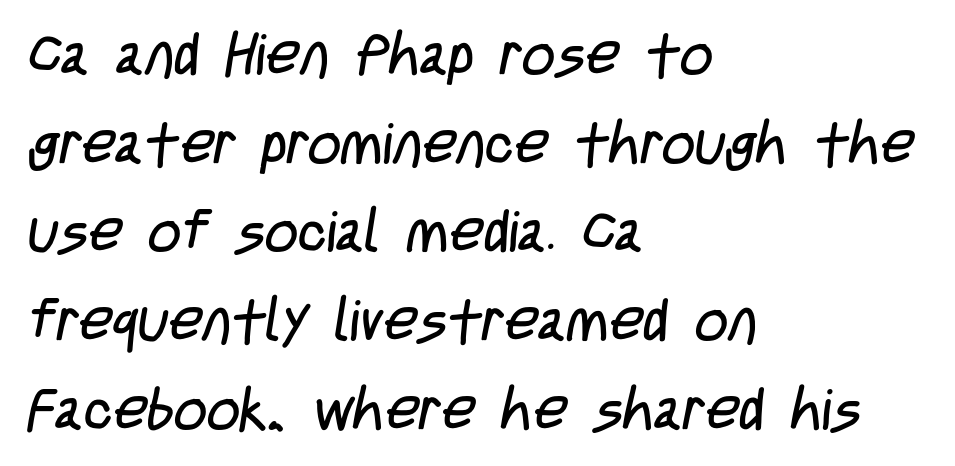
Q: Is the text bold? A: No.
Q: Is the typeface a serif or a sans-serif typeface? A: Sans-serif.
Q: Is the text underlined? A: No.
Q: How is the paragraph aligned? A: Left-aligned.
Q: Is the spacing between letters normal or unusually wide? A: Normal.
Q: Is the spacing between lines tight, normal or loose? A: Normal.
Q: Width (condensed, normal, or wide)? A: Condensed.
Q: Stroke contrast? A: Low.
Q: x-height? A: Large.
Q: Monospaced? A: No.
